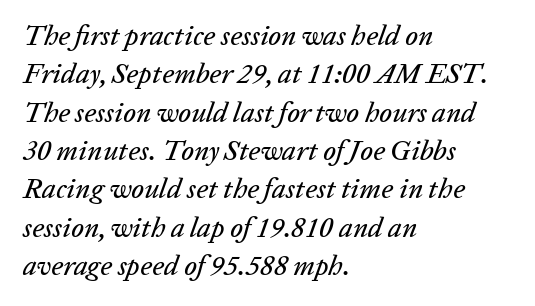
{"italic": "yes", "lean": "right", "slant_degrees": 20, "width": "normal", "stroke_contrast": "low", "x_height": "medium", "monospaced": "no", "underline": "no", "align": "left", "line_spacing": "normal", "line_spacing_ratio": 1.37, "letter_spacing": "normal", "letter_spacing_em": 0.0, "glyph_px": 28}
